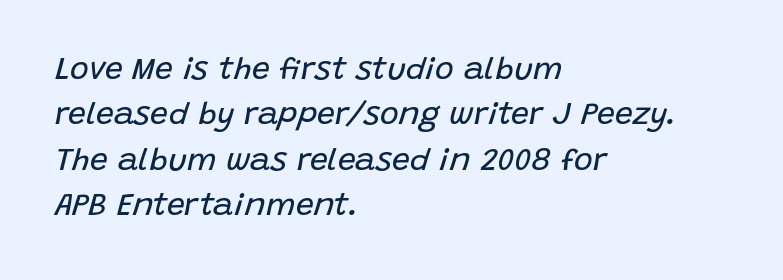
Q: Is the text bold? A: No.
Q: Is the text italic (slanted)? A: Yes, it leans right by about 15 degrees.
Q: Is the text underlined? A: No.
Q: How is the paragraph aligned? A: Left-aligned.
Q: Is the spacing between letters normal or unusually wide? A: Normal.
Q: Is the spacing between lines tight, normal or loose? A: Normal.
Q: Width (condensed, normal, or wide)? A: Normal.
Q: Stroke contrast? A: Low.
Q: x-height? A: Large.
Q: Monospaced? A: No.
